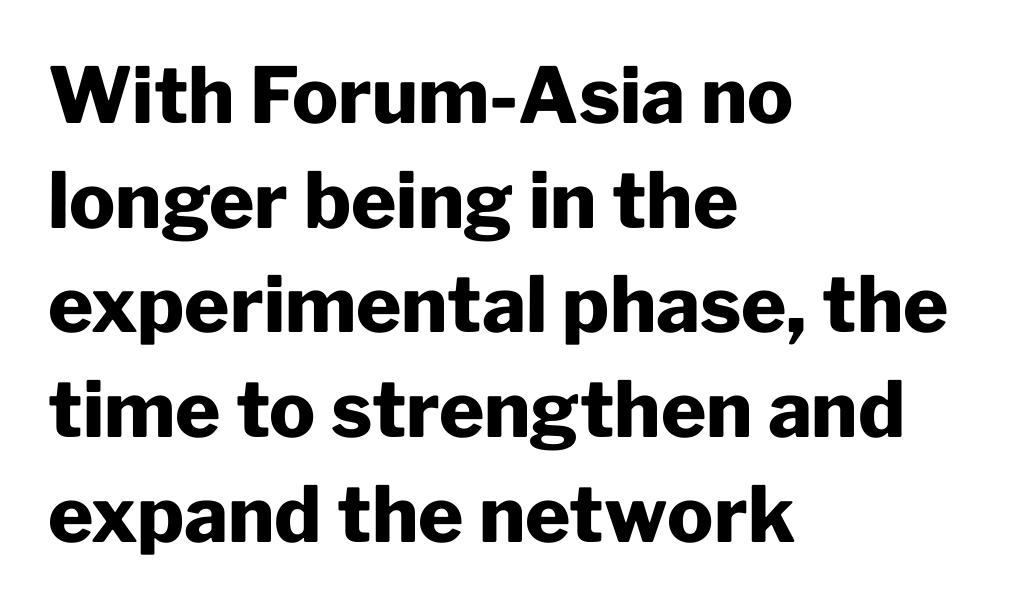
The image shows 77 px heavy sans-serif type, upright; set left-aligned, normal line spacing (1.36x), normal letter spacing, not underlined; low stroke contrast and a medium x-height.
